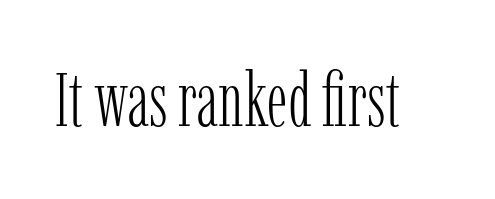
{"serif": "yes", "italic": "no", "bold": "no", "weight": "light", "width": "condensed", "stroke_contrast": "low", "x_height": "medium", "monospaced": "no", "underline": "no", "letter_spacing": "normal", "letter_spacing_em": 0.0, "glyph_px": 75}
